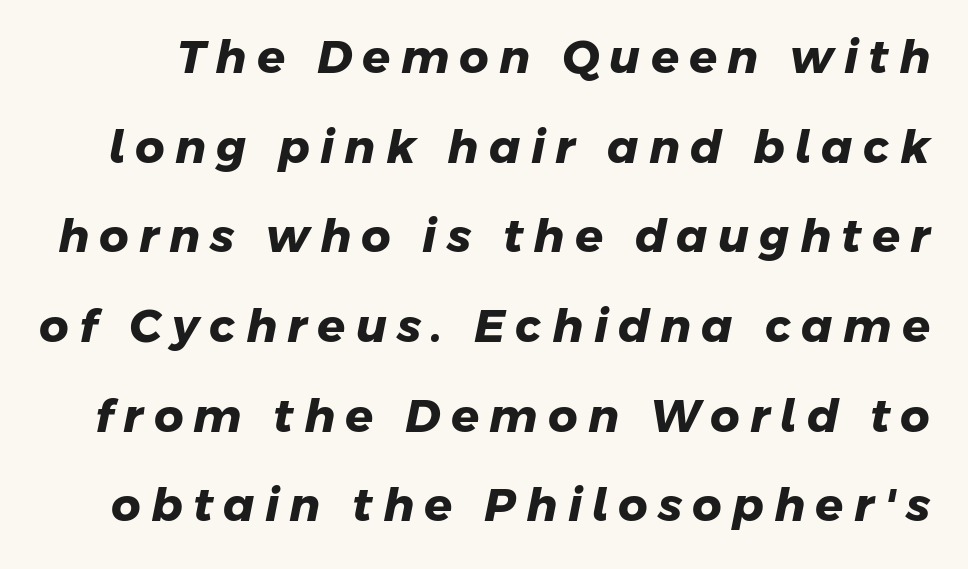
Q: Is the text bold? A: Yes.
Q: Is the typeface a serif or a sans-serif typeface? A: Sans-serif.
Q: Is the text underlined? A: No.
Q: Is the spacing between letters normal or unusually wide? A: Unusually wide.
Q: Is the spacing between lines tight, normal or loose? A: Loose.
Q: Width (condensed, normal, or wide)? A: Normal.
Q: Stroke contrast? A: Low.
Q: x-height? A: Medium.
Q: Monospaced? A: No.
